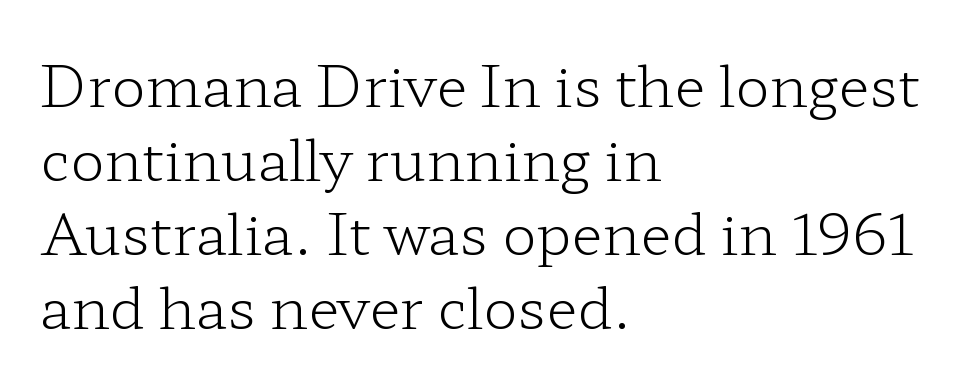
Horizontally, the lines are justified to the leading edge only. The designer left line spacing at the default. No chunkiness to these letters — they're not bold. The face used here is rendered with its standard letterfit. A serif font was chosen for this passage. Has an underline been added? It has not.
